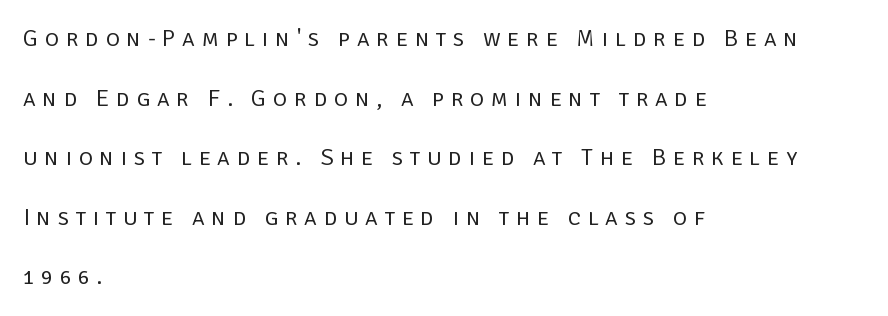
{"italic": "no", "bold": "no", "underline": "no", "align": "left", "line_spacing": "loose", "line_spacing_ratio": 2.48, "letter_spacing": "wide", "letter_spacing_em": 0.28, "glyph_px": 24}
